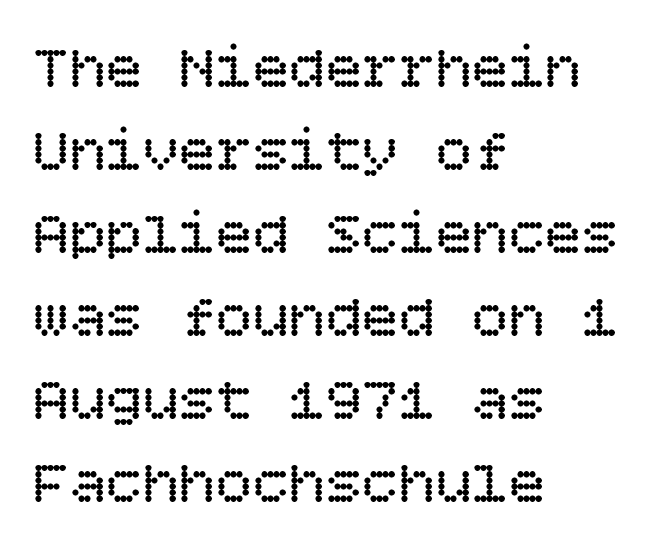
{"italic": "no", "bold": "no", "weight": "regular", "width": "normal", "stroke_contrast": "low", "x_height": "large", "underline": "no", "align": "left", "line_spacing": "normal", "line_spacing_ratio": 1.36, "letter_spacing": "normal", "letter_spacing_em": 0.0, "glyph_px": 61}
